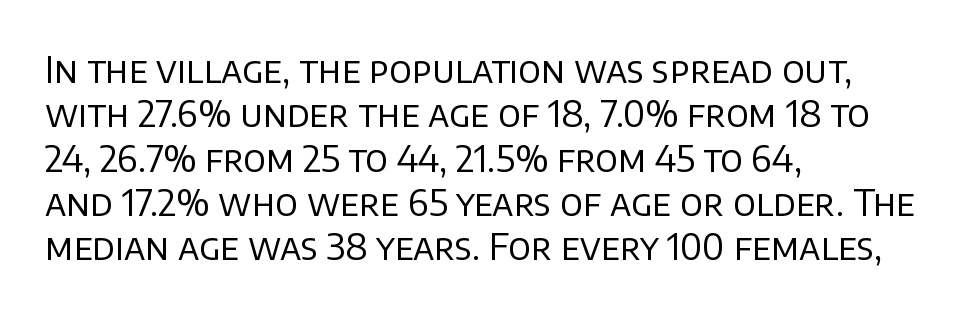
{"serif": "no", "italic": "no", "bold": "no", "weight": "regular", "width": "normal", "stroke_contrast": "low", "x_height": "large", "monospaced": "no", "underline": "no", "align": "left", "line_spacing_ratio": 1.23, "letter_spacing": "normal", "letter_spacing_em": 0.0, "glyph_px": 36}
